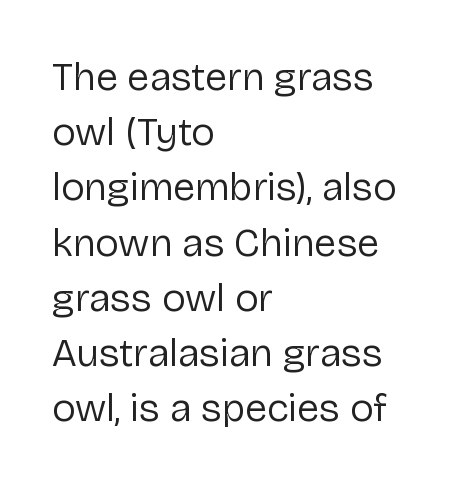
The image shows 40 px regular-weight sans-serif type, upright; set left-aligned, normal line spacing (1.38x), normal letter spacing, not underlined; low stroke contrast and a medium x-height.
